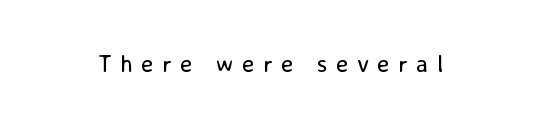
{"italic": "no", "bold": "no", "underline": "no", "letter_spacing": "wide", "letter_spacing_em": 0.36, "glyph_px": 24}
